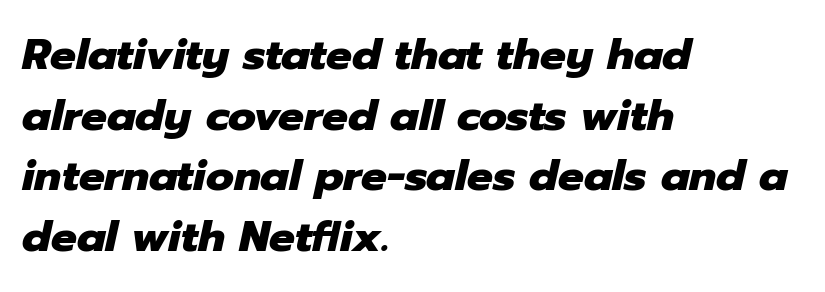
Line beginnings align vertically; line endings do not. The specimen reads as italic at a glance. Heft: maximum for text — a bold. This sample keeps an unexceptional amount of space between lines.
